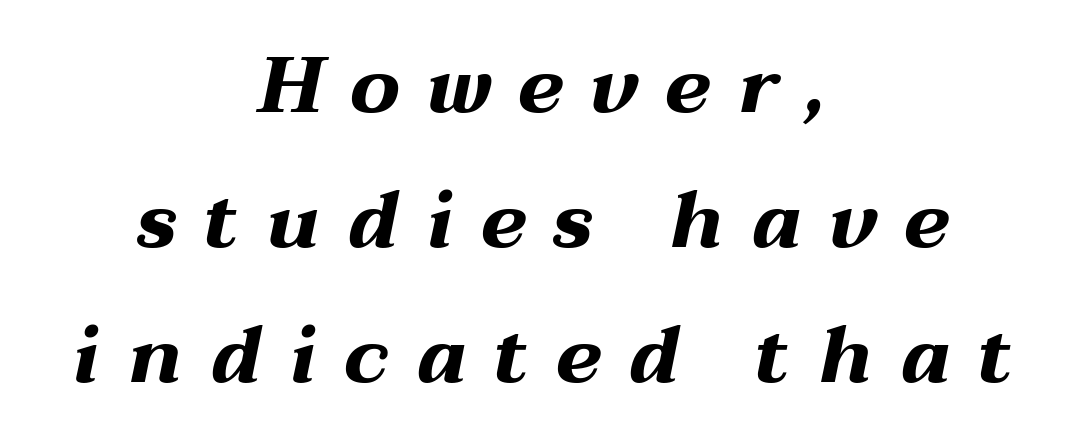
Do the characters align in a grid? No, the font is proportional. Characters are canted at an angle relative to the baseline's perpendicular. You'd pick this weight for a headline — it's a proper bold. The setting favours the middle, as headings and verse often do. Compared with typical body copy, the letter spacing here is much looser. The space beneath each line is pristine and unruled.
